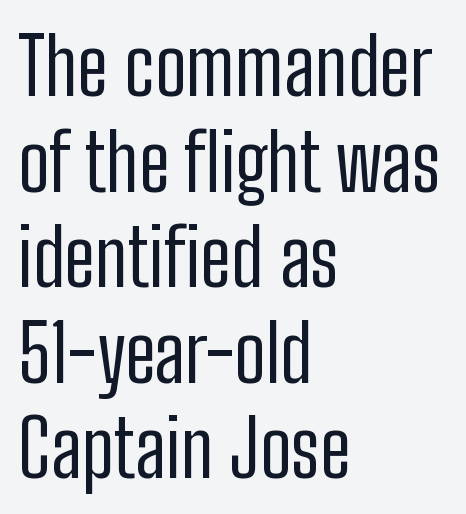
The image shows 79 px regular-weight, condensed sans-serif type, upright; set left-aligned, line spacing 1.21x, normal letter spacing, not underlined; low stroke contrast and a medium x-height.
